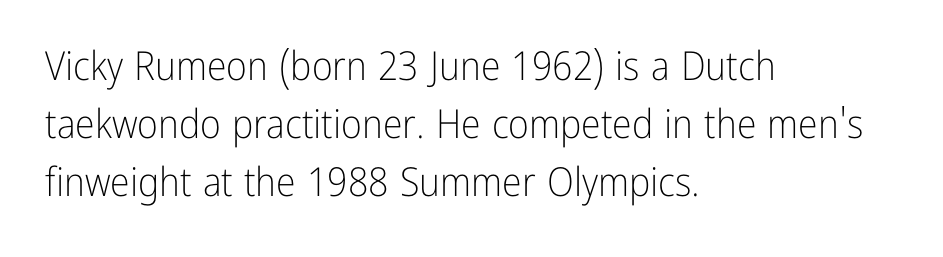
The image shows 40 px light, condensed sans-serif type, upright; set left-aligned, normal line spacing (1.45x), normal letter spacing, not underlined; low stroke contrast and a medium x-height.
